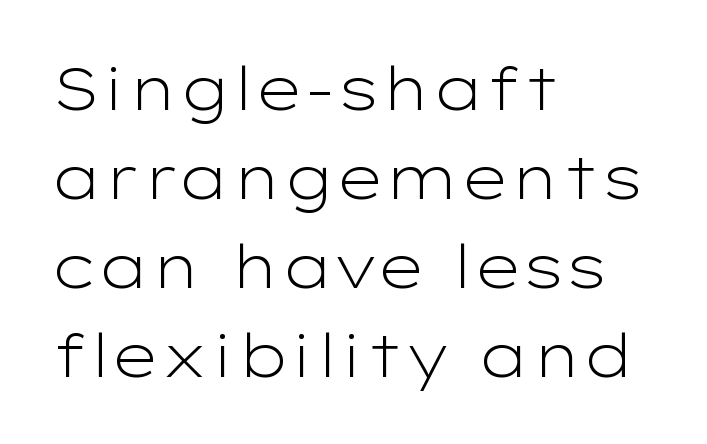
Does the lettering tilt? It doesn't — this is upright. The compositor pushed each line to the left boundary. You can tell from the bare stems that sans-serif type was used. Think of a printed novel: that variable character pitch is what you see here. In terms of leading, this rendering sits right in the middle.
